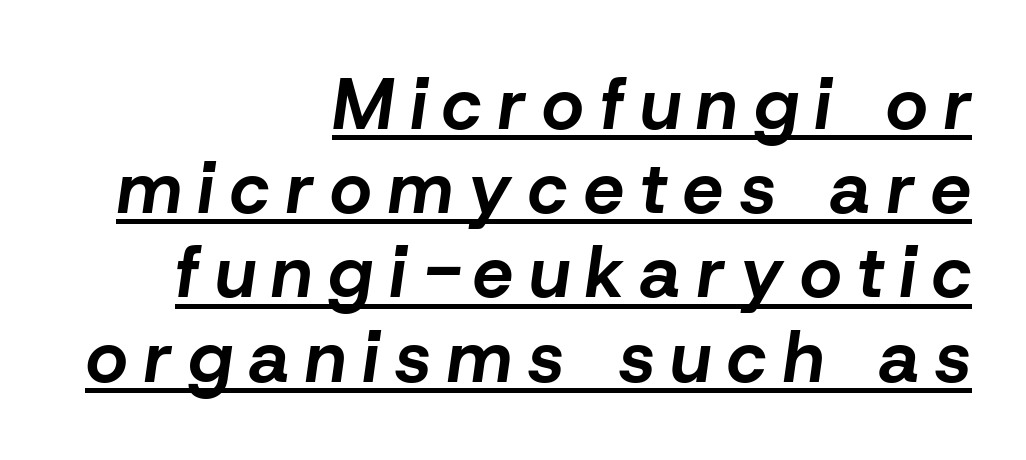
Q: Is the text bold? A: Yes.
Q: Is the text italic (slanted)? A: Yes, it leans right by about 8 degrees.
Q: Is the text underlined? A: Yes.
Q: How is the paragraph aligned? A: Right-aligned.
Q: Is the spacing between letters normal or unusually wide? A: Unusually wide.
Q: Width (condensed, normal, or wide)? A: Normal.
Q: Stroke contrast? A: Low.
Q: x-height? A: Medium.
Q: Monospaced? A: No.
